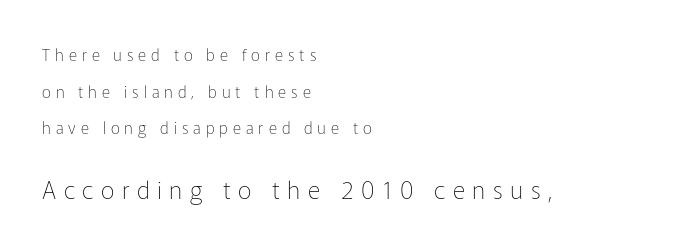
{"italic": "no", "bold": "no", "underline": "no", "align": "left", "line_spacing": "loose", "line_spacing_ratio": 2.29, "letter_spacing": "wide", "letter_spacing_em": 0.31, "larger_block": "second", "size_ratio": 1.5, "glyph_px": 24}
